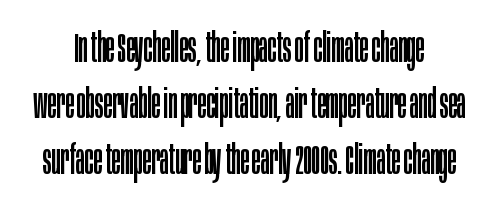
Q: Is the text bold? A: No.
Q: Is the text italic (slanted)? A: No, it is upright.
Q: Is the typeface a serif or a sans-serif typeface? A: Sans-serif.
Q: Is the text underlined? A: No.
Q: How is the paragraph aligned? A: Centered.
Q: Is the spacing between letters normal or unusually wide? A: Normal.
Q: Is the spacing between lines tight, normal or loose? A: Normal.
Q: Width (condensed, normal, or wide)? A: Condensed.
Q: Stroke contrast? A: Low.
Q: x-height? A: Large.
Q: Monospaced? A: No.
